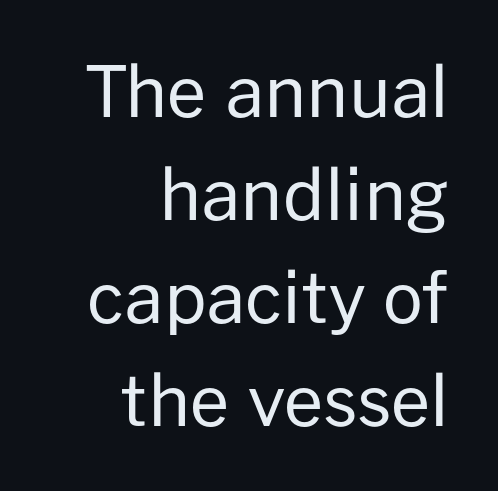
The passage shown is typed in a proportional face where columns would drift. The face used here is a sans, in the tradition of grotesques and geometrics. Weight class: somewhere from thin through regular. A roman cut, with each character standing at attention. Inter-character spacing is left at the font's built-in metrics. Right-aligned paragraph, ragged on the left.
